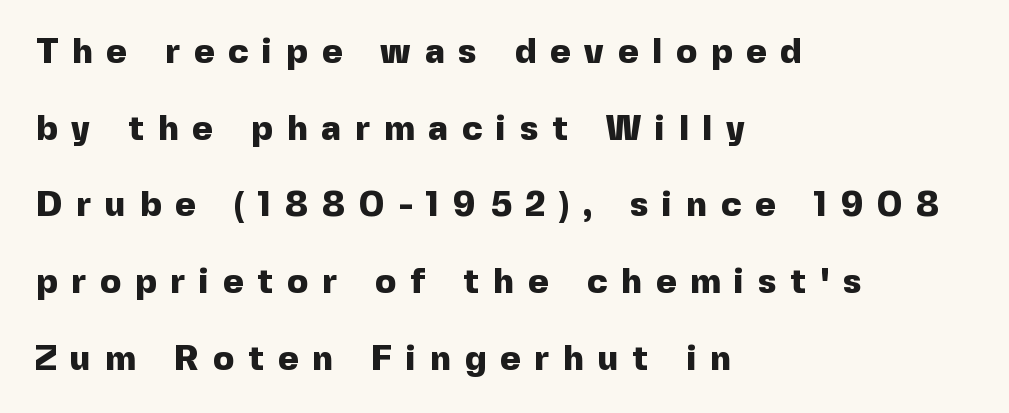
The image shows 35 px heavy sans-serif type, upright; set left-aligned, loose line spacing (2.19x), unusually wide letter spacing (+0.4 em), not underlined; a medium x-height.
